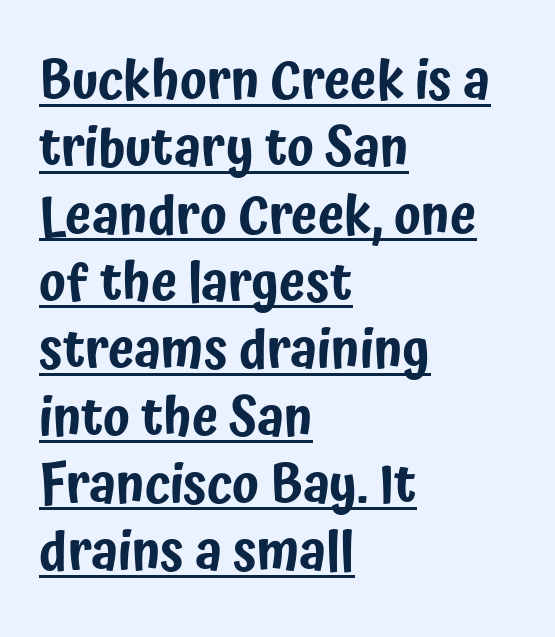
{"serif": "no", "italic": "no", "width": "condensed", "stroke_contrast": "low", "x_height": "medium", "monospaced": "no", "underline": "yes", "align": "left", "line_spacing": "normal", "line_spacing_ratio": 1.27, "letter_spacing": "normal", "letter_spacing_em": 0.0, "glyph_px": 53}
